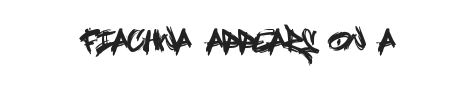
Q: Is the text italic (slanted)? A: Yes.
Q: Is the typeface a serif or a sans-serif typeface? A: Sans-serif.
Q: Is the text underlined? A: No.
Q: Is the spacing between letters normal or unusually wide? A: Normal.
Q: Width (condensed, normal, or wide)? A: Condensed.
Q: x-height? A: Large.
